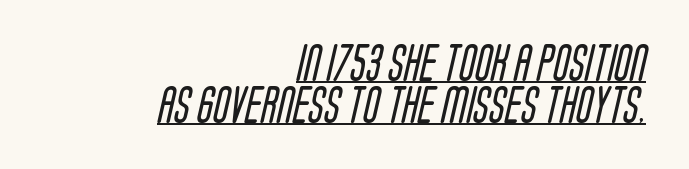
These lines stack with their right ends in a neat column. The tracking reads as untouched default to a designer's eye. The font sits on the lighter half of the weight spectrum, regular included. Vertically, the passage feels compressed, each row crowding the next. The face used here is proportionally spaced, like ordinary book or web type. What decoration does the sample have? An underline.
